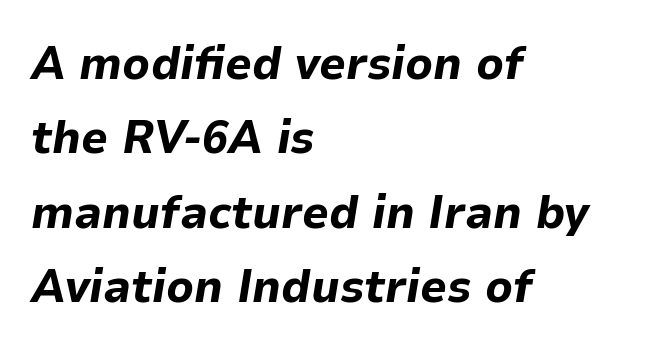
{"italic": "yes", "lean": "right", "slant_degrees": 9, "bold": "yes", "weight": "bold", "width": "normal", "stroke_contrast": "low", "x_height": "medium", "monospaced": "no", "underline": "no", "align": "left", "line_spacing": "normal", "line_spacing_ratio": 1.58, "letter_spacing": "normal", "letter_spacing_em": 0.0, "glyph_px": 47}
